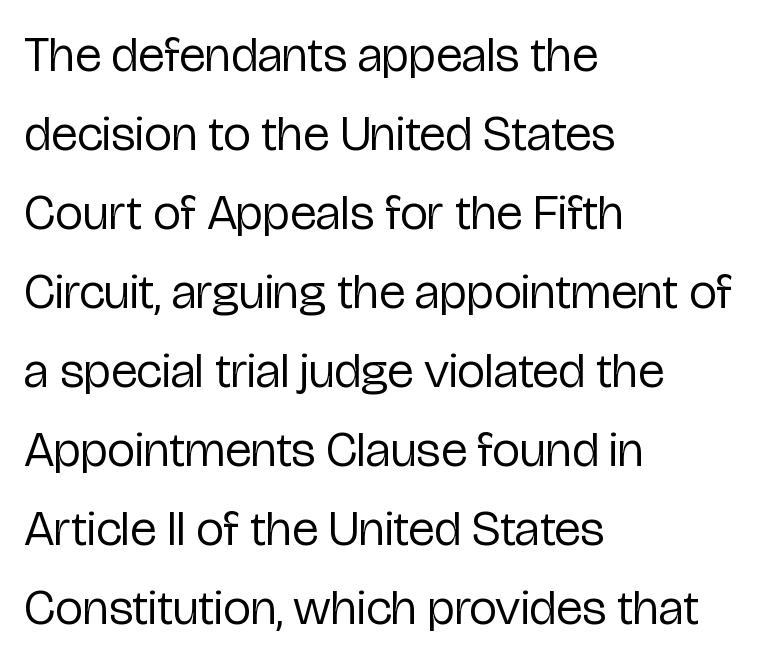
{"serif": "no", "italic": "no", "bold": "no", "weight": "regular", "width": "condensed", "stroke_contrast": "low", "x_height": "medium", "monospaced": "no", "underline": "no", "align": "left", "line_spacing": "normal", "line_spacing_ratio": 1.58, "letter_spacing": "normal", "letter_spacing_em": 0.0, "glyph_px": 50}
